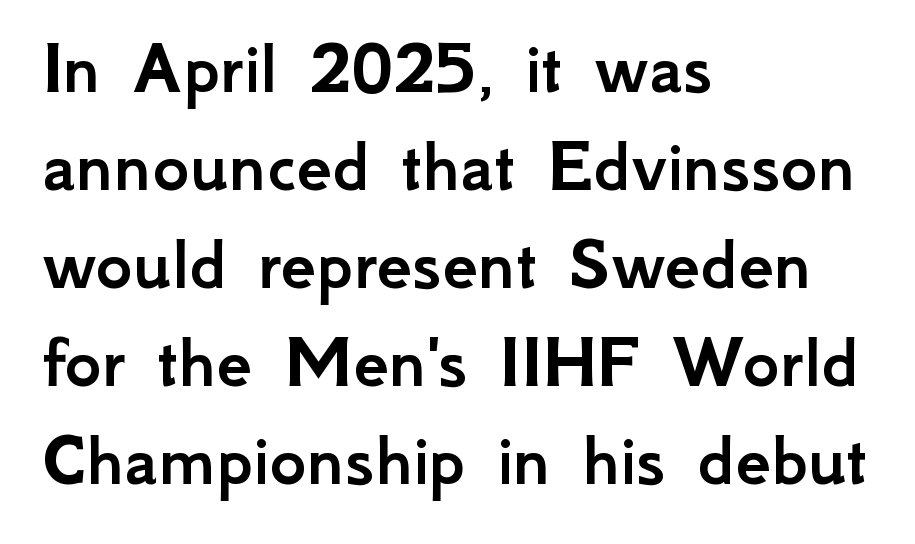
{"serif": "no", "italic": "no", "width": "normal", "stroke_contrast": "low", "x_height": "small", "monospaced": "no", "underline": "no", "align": "left", "line_spacing_ratio": 1.24, "letter_spacing": "normal", "letter_spacing_em": 0.0, "glyph_px": 79}
